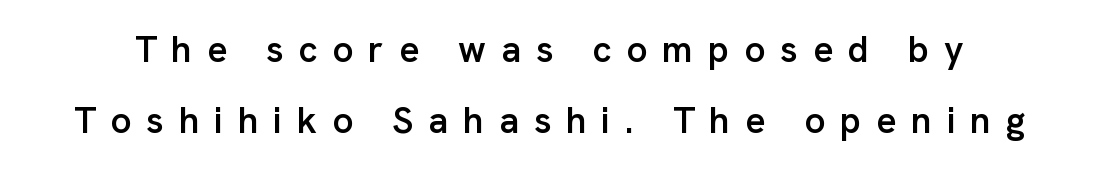
The image shows 37 px semibold sans-serif type, upright; set loose line spacing (1.92x), unusually wide letter spacing (+0.4 em), not underlined; low stroke contrast and a medium x-height.
